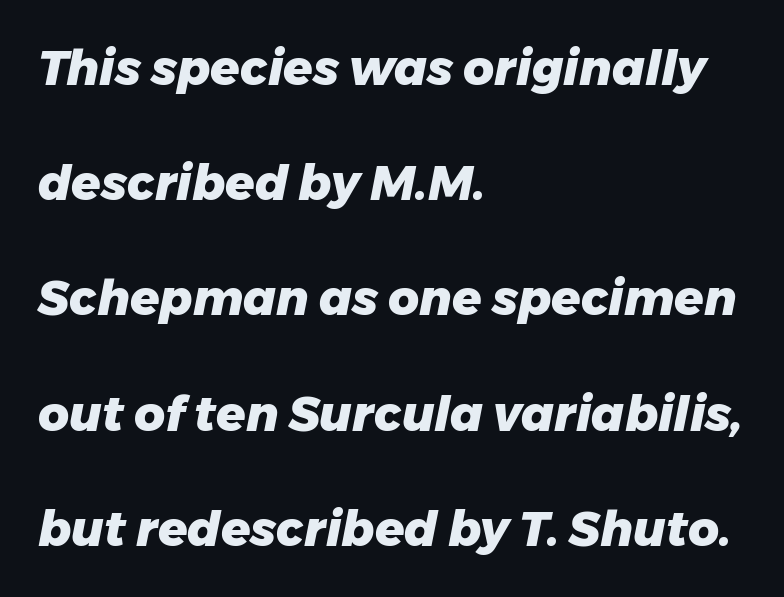
{"italic": "yes", "lean": "right", "slant_degrees": 11, "bold": "yes", "weight": "heavy", "width": "normal", "stroke_contrast": "low", "x_height": "medium", "monospaced": "no", "underline": "no", "align": "left", "line_spacing": "loose", "line_spacing_ratio": 2.4, "letter_spacing": "normal", "letter_spacing_em": 0.0, "glyph_px": 48}
